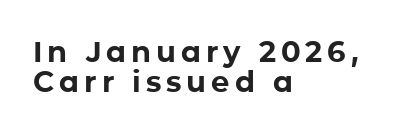
The letters advance in unequal steps, a hallmark of proportional type. Line beginnings align vertically; line endings do not. Plain, unruled lines of type. The specimen reads as upright at a glance.
